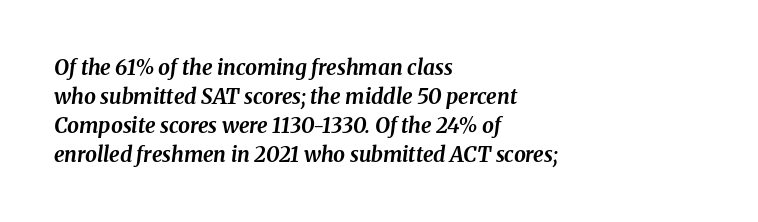
The image shows 21 px bold type, italic (leaning right); set left-aligned, normal line spacing (1.38x), normal letter spacing, not underlined.
